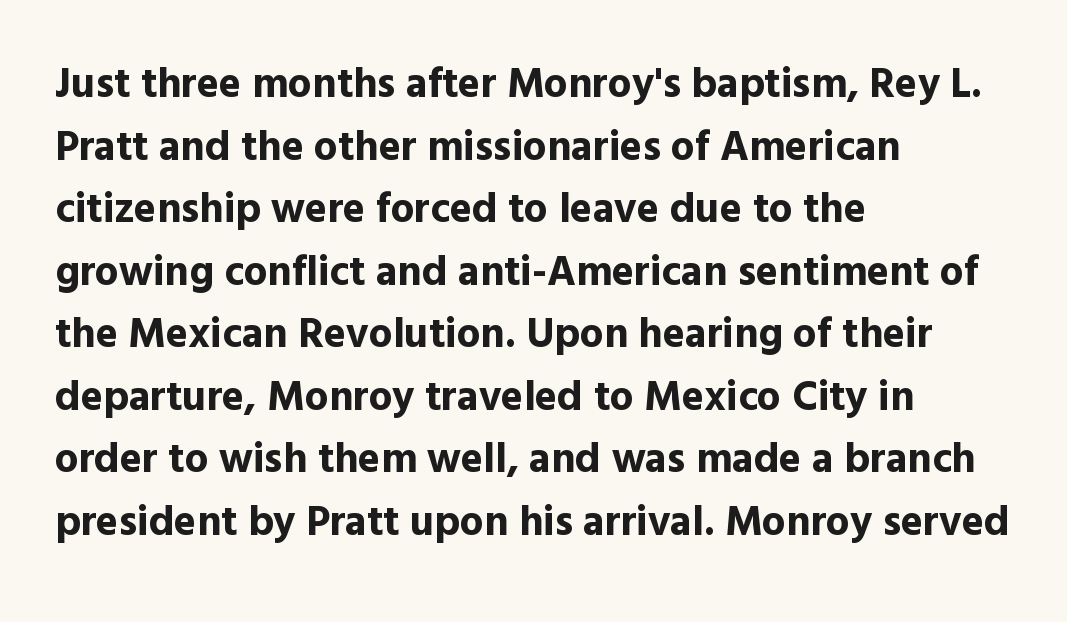
{"serif": "no", "italic": "no", "bold": "yes", "weight": "bold", "width": "normal", "x_height": "medium", "monospaced": "no", "underline": "no", "align": "left", "line_spacing": "normal", "line_spacing_ratio": 1.49, "letter_spacing": "normal", "letter_spacing_em": 0.0, "glyph_px": 42}
